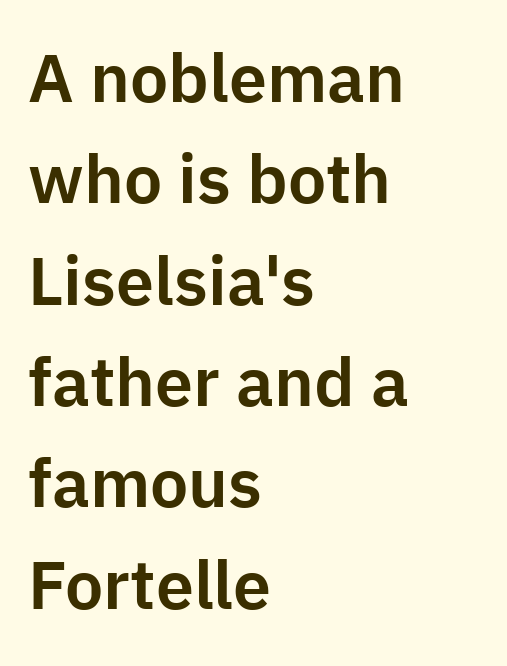
Q: Is the text italic (slanted)? A: No, it is upright.
Q: Is the typeface a serif or a sans-serif typeface? A: Sans-serif.
Q: Is the text underlined? A: No.
Q: How is the paragraph aligned? A: Left-aligned.
Q: Is the spacing between letters normal or unusually wide? A: Normal.
Q: Is the spacing between lines tight, normal or loose? A: Normal.
Q: Width (condensed, normal, or wide)? A: Normal.
Q: Stroke contrast? A: Low.
Q: x-height? A: Medium.
Q: Monospaced? A: No.
